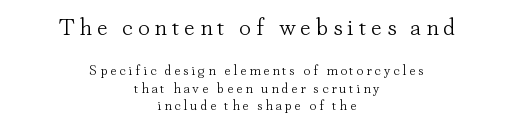
Q: Is the text bold? A: No.
Q: Is the text italic (slanted)? A: No, it is upright.
Q: Is the text underlined? A: No.
Q: How is the paragraph aligned? A: Centered.
Q: Is the spacing between letters normal or unusually wide? A: Unusually wide.
Q: Which block of text is set in a larger size, the first (top) or the second (bottom)? A: The first (top) one.
